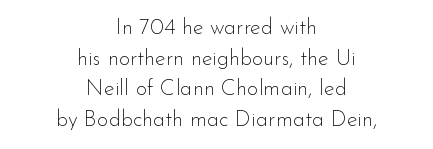
The image shows 22 px text type, upright; set centered, normal line spacing (1.39x), normal letter spacing, not underlined.
